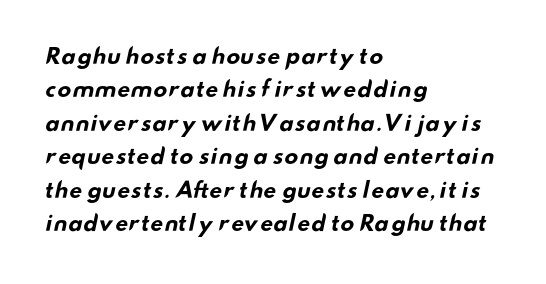
In terms of leading, this rendering sits right in the middle. Check the space under the baseline: it is left empty. What stands out about the letter spacing? Nothing — it is the standard amount. Alignment: flush left. Its strokes are broad and dark, the hallmark of bold type.
